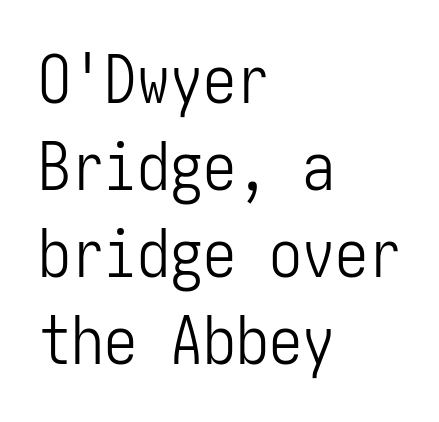
Q: Is the text bold? A: No.
Q: Is the text italic (slanted)? A: No, it is upright.
Q: Is the typeface a serif or a sans-serif typeface? A: Sans-serif.
Q: Is the text underlined? A: No.
Q: How is the paragraph aligned? A: Left-aligned.
Q: Is the spacing between letters normal or unusually wide? A: Normal.
Q: Is the spacing between lines tight, normal or loose? A: Normal.
Q: Width (condensed, normal, or wide)? A: Condensed.
Q: Stroke contrast? A: Low.
Q: x-height? A: Medium.
